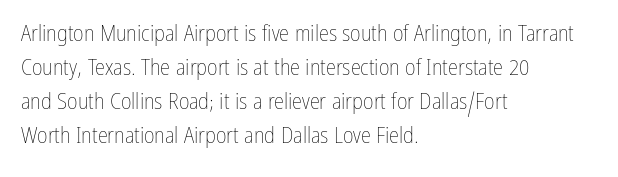
Q: Is the text bold? A: No.
Q: Is the text italic (slanted)? A: No, it is upright.
Q: Is the text underlined? A: No.
Q: How is the paragraph aligned? A: Left-aligned.
Q: Is the spacing between letters normal or unusually wide? A: Normal.
Q: Is the spacing between lines tight, normal or loose? A: Normal.
